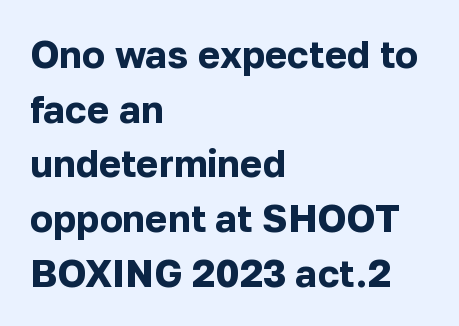
The image shows 38 px bold sans-serif type, upright; set left-aligned, normal line spacing (1.44x), normal letter spacing, not underlined; low stroke contrast and a medium x-height.
